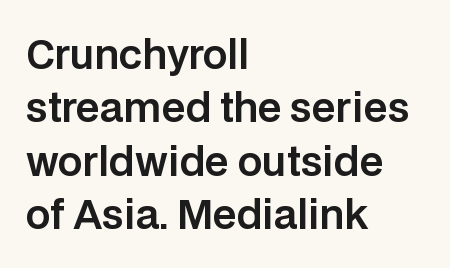
The gap between lines stays unmarked. These lines are set flush left with a ragged right edge. Honestly, the row spacing looks completely unremarkable. The face used here is proportionally spaced, like ordinary book or web type. Italic? Not at all — the glyphs are vertical. Characters follow at the spacing the type designer built in.
